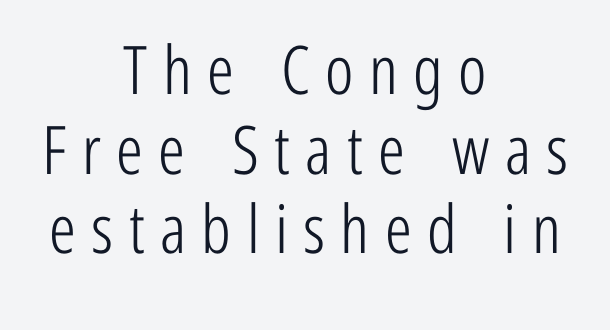
Q: Is the text bold? A: No.
Q: Is the text italic (slanted)? A: No, it is upright.
Q: Is the typeface a serif or a sans-serif typeface? A: Sans-serif.
Q: Is the text underlined? A: No.
Q: How is the paragraph aligned? A: Centered.
Q: Is the spacing between letters normal or unusually wide? A: Unusually wide.
Q: Width (condensed, normal, or wide)? A: Condensed.
Q: Stroke contrast? A: Low.
Q: x-height? A: Medium.
Q: Monospaced? A: No.
